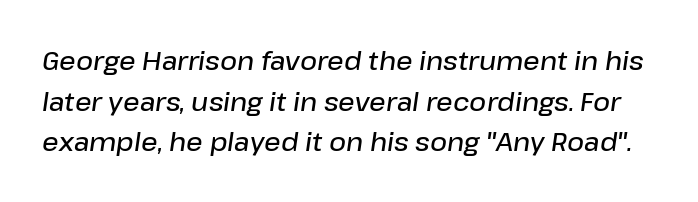
Q: Is the text bold? A: Semi-bold.
Q: Is the text italic (slanted)? A: Yes, it leans right by about 8 degrees.
Q: Is the text underlined? A: No.
Q: Is the spacing between letters normal or unusually wide? A: Normal.
Q: Is the spacing between lines tight, normal or loose? A: Normal.
